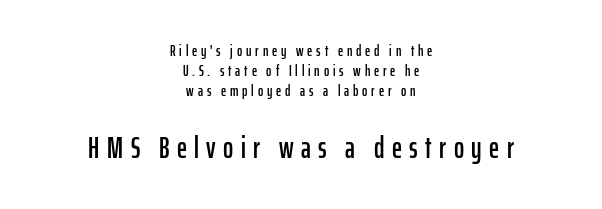
Q: Is the text italic (slanted)? A: No, it is upright.
Q: Is the typeface a serif or a sans-serif typeface? A: Sans-serif.
Q: Is the text underlined? A: No.
Q: How is the paragraph aligned? A: Centered.
Q: Is the spacing between letters normal or unusually wide? A: Unusually wide.
Q: Is the spacing between lines tight, normal or loose? A: Normal.
Q: Which block of text is set in a larger size, the first (top) or the second (bottom)? A: The second (bottom) one.
Q: Width (condensed, normal, or wide)? A: Condensed.
Q: Stroke contrast? A: Low.
Q: x-height? A: Medium.
Q: Monospaced? A: No.
